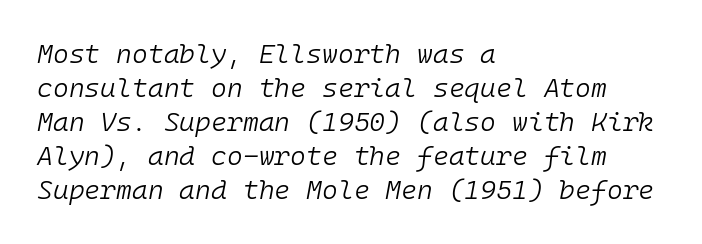
The image shows 27 px text type, italic (leaning right); set left-aligned, normal line spacing (1.26x), normal letter spacing, not underlined.
